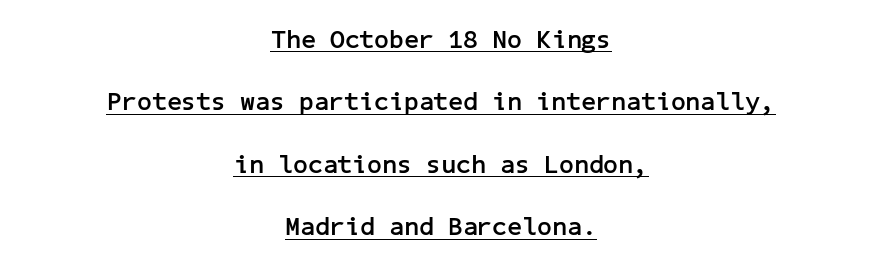
The image shows 26 px bold type, upright; set centered, loose line spacing (2.4x), normal letter spacing, underlined.
